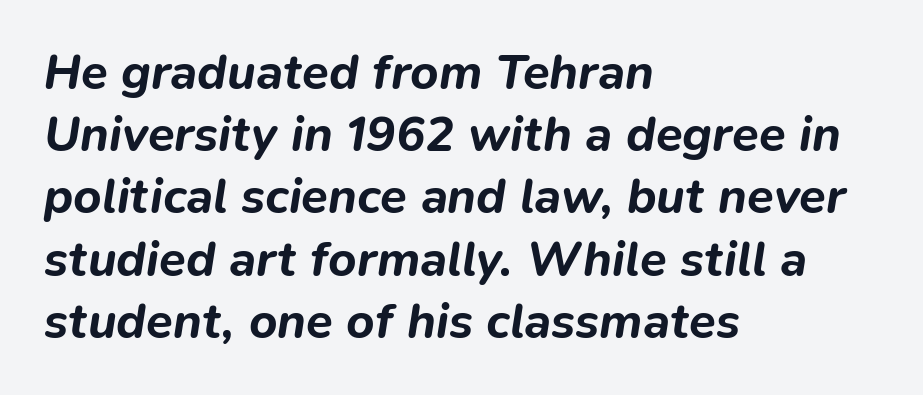
Q: Is the text bold? A: Yes.
Q: Is the text italic (slanted)? A: Yes, it leans right by about 9 degrees.
Q: Is the text underlined? A: No.
Q: How is the paragraph aligned? A: Left-aligned.
Q: Is the spacing between letters normal or unusually wide? A: Normal.
Q: Is the spacing between lines tight, normal or loose? A: Normal.
Q: Width (condensed, normal, or wide)? A: Normal.
Q: Stroke contrast? A: Low.
Q: x-height? A: Medium.
Q: Monospaced? A: No.
